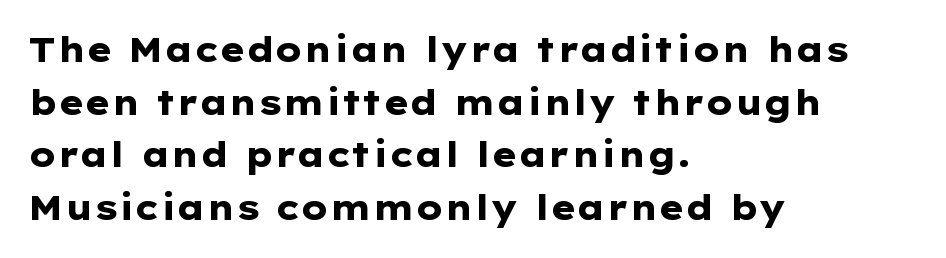
Notice how thick the strokes are: this is what a full bold looks like. Proportional: the letters do not fall into vertical columns. Decoration check: the copy has no underline. Is there much room between lines? A standard amount, neither cramped nor airy. Observe the absence of serifs on each vertical stroke in this sample. The axis of the letterforms is exactly vertical.
